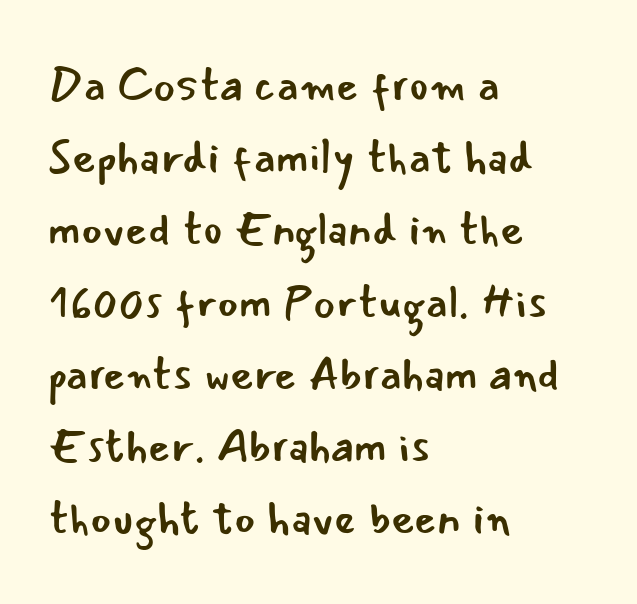
The passage is arranged the way most books set body copy — flush left. The space between consecutive lines is moderate. Character widths vary here, with narrow letters taking less room than wide ones. These lines are composed in type without serifs.
